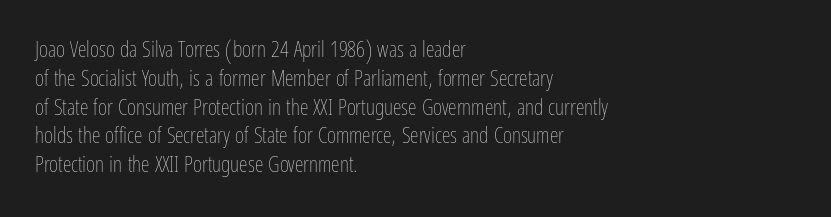
No extra ink here — the face is not bold. The ragged edge is on the right, which tells us the setting is flush left. Decoration check: the copy has no underline. Between one letter and the next there's only the usual sliver of space. No italicization has been applied; the sample stays upright. Successive baselines arrive at the customary interval.
